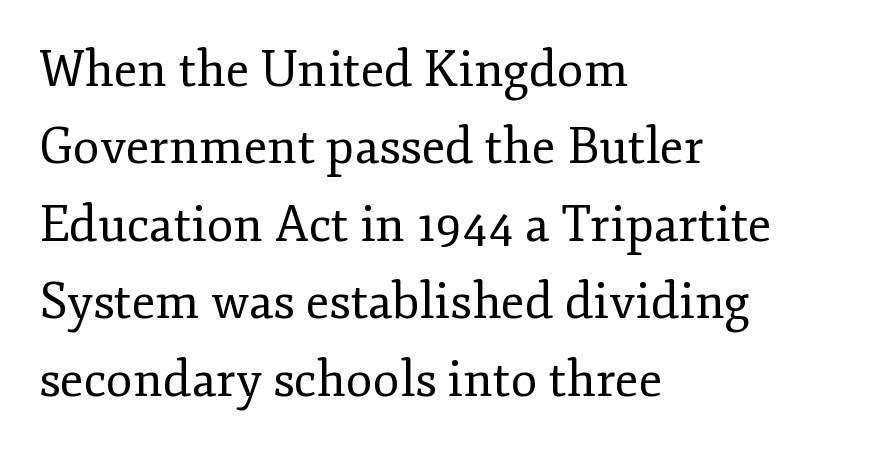
Each letter keeps its own natural width here, so spacing adapts to shape. Teacher's note: observe the even left margin — that is flush-left alignment. Is this a heavy cut? Hardly; it is regular or lighter. The typeface chosen for these lines features serifs. No italicization has been applied; the sample stays upright. Glyph-to-glyph distance matches everyday printed text.
